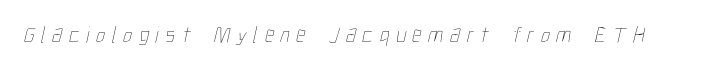
Q: Is the text bold? A: No.
Q: Is the text underlined? A: No.
Q: Is the spacing between letters normal or unusually wide? A: Unusually wide.
